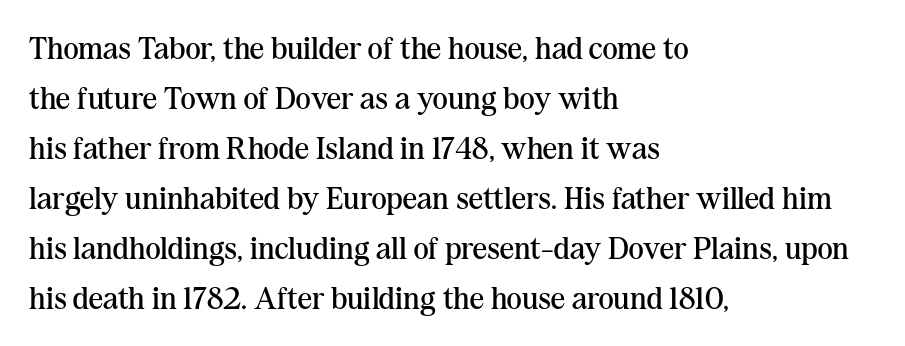
{"serif": "yes", "italic": "no", "bold": "no", "weight": "regular", "width": "normal", "stroke_contrast": "medium", "x_height": "medium", "monospaced": "no", "underline": "no", "align": "left", "line_spacing": "normal", "line_spacing_ratio": 1.56, "letter_spacing": "normal", "letter_spacing_em": 0.0, "glyph_px": 32}
